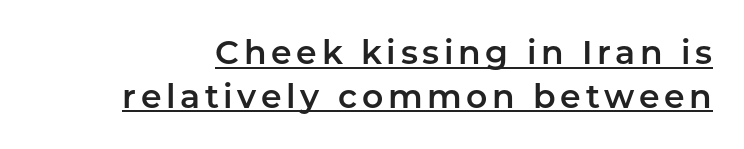
The image shows 33 px sans-serif type, upright; set normal line spacing (1.32x), underlined; low stroke contrast and a medium x-height.
